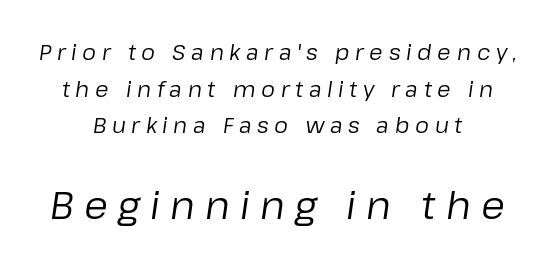
Q: Is the text bold? A: No.
Q: Is the text italic (slanted)? A: Yes, it leans right by about 8 degrees.
Q: Is the text underlined? A: No.
Q: How is the paragraph aligned? A: Centered.
Q: Is the spacing between letters normal or unusually wide? A: Unusually wide.
Q: Is the spacing between lines tight, normal or loose? A: Normal.
Q: Which block of text is set in a larger size, the first (top) or the second (bottom)? A: The second (bottom) one.
Q: Width (condensed, normal, or wide)? A: Normal.
Q: Stroke contrast? A: Low.
Q: x-height? A: Medium.
Q: Monospaced? A: No.
